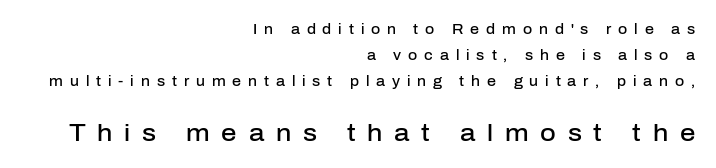
{"italic": "no", "bold": "semi", "underline": "no", "align": "right", "line_spacing_ratio": 1.87, "letter_spacing": "wide", "letter_spacing_em": 0.49, "larger_block": "second", "size_ratio": 1.71, "glyph_px": 24}
